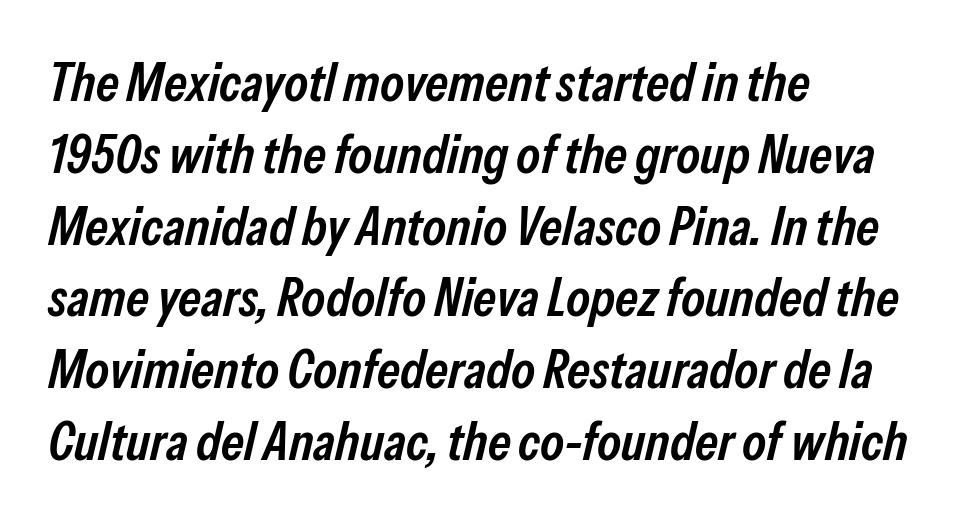
Q: Is the text bold? A: Semi-bold.
Q: Is the text italic (slanted)? A: Yes, it leans right by about 13 degrees.
Q: Is the text underlined? A: No.
Q: How is the paragraph aligned? A: Left-aligned.
Q: Is the spacing between letters normal or unusually wide? A: Normal.
Q: Is the spacing between lines tight, normal or loose? A: Normal.
Q: Width (condensed, normal, or wide)? A: Condensed.
Q: Stroke contrast? A: Low.
Q: x-height? A: Medium.
Q: Monospaced? A: No.
